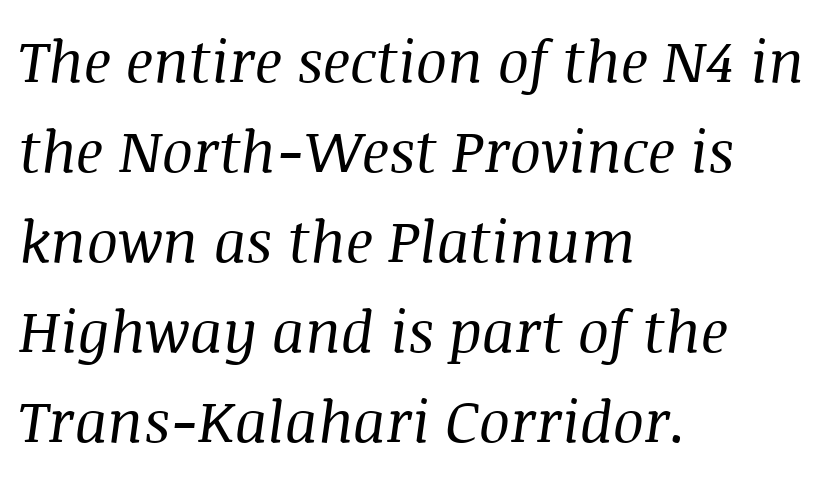
Q: Is the text bold? A: No.
Q: Is the text italic (slanted)? A: Yes, it leans right by about 8 degrees.
Q: Is the typeface a serif or a sans-serif typeface? A: Serif.
Q: Is the text underlined? A: No.
Q: How is the paragraph aligned? A: Left-aligned.
Q: Is the spacing between letters normal or unusually wide? A: Normal.
Q: Is the spacing between lines tight, normal or loose? A: Normal.
Q: Width (condensed, normal, or wide)? A: Normal.
Q: Stroke contrast? A: Medium.
Q: x-height? A: Large.
Q: Monospaced? A: No.
